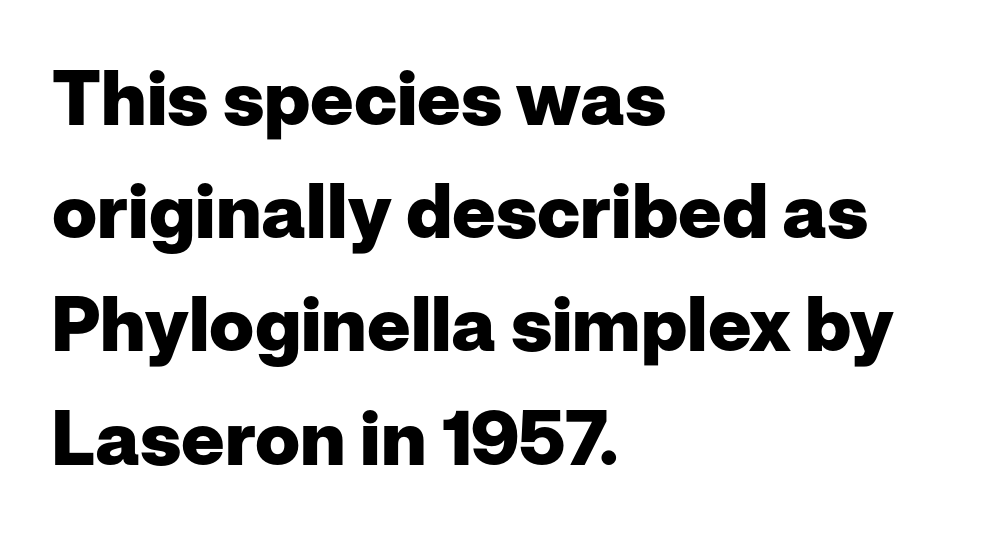
Set as a true bold cut, around the 700 mark. Think of a printed novel: that variable character pitch is what you see here. These lines are composed in type without serifs. In terms of leading, this rendering sits right in the middle.
